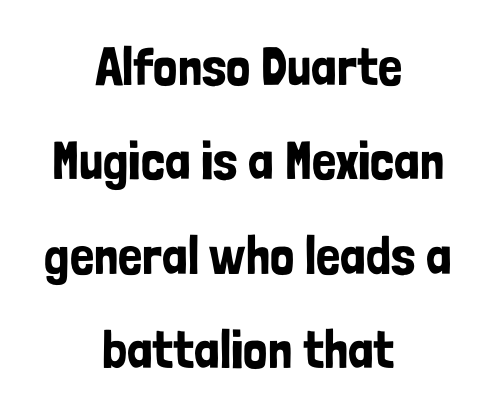
Q: Is the text italic (slanted)? A: No, it is upright.
Q: Is the typeface a serif or a sans-serif typeface? A: Sans-serif.
Q: Is the text underlined? A: No.
Q: How is the paragraph aligned? A: Centered.
Q: Is the spacing between letters normal or unusually wide? A: Normal.
Q: Width (condensed, normal, or wide)? A: Condensed.
Q: Stroke contrast? A: Low.
Q: x-height? A: Medium.
Q: Monospaced? A: No.
